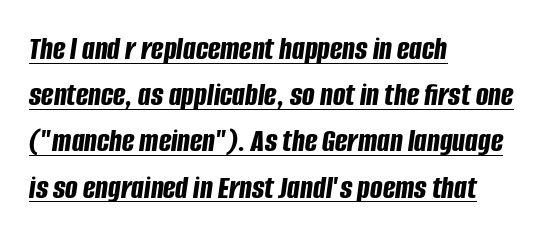
Q: Is the text bold? A: Yes.
Q: Is the text italic (slanted)? A: Yes, it leans right by about 8 degrees.
Q: Is the text underlined? A: Yes.
Q: How is the paragraph aligned? A: Left-aligned.
Q: Is the spacing between letters normal or unusually wide? A: Normal.
Q: Is the spacing between lines tight, normal or loose? A: Normal.
Q: Width (condensed, normal, or wide)? A: Condensed.
Q: Stroke contrast? A: Low.
Q: x-height? A: Large.
Q: Monospaced? A: No.
